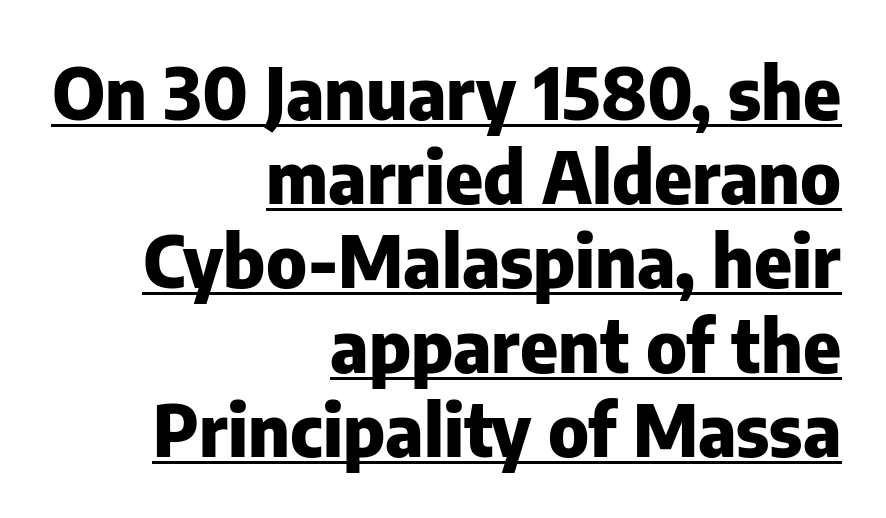
The glyphs have the mass of a bold cut. Which margin do the lines hug? The right one — the left edge is uneven. The letters stand upright; this is a roman face. Is this a sans? Yes — the strokes have no serifs. In terms of letterspacing, this is plain default setting.
